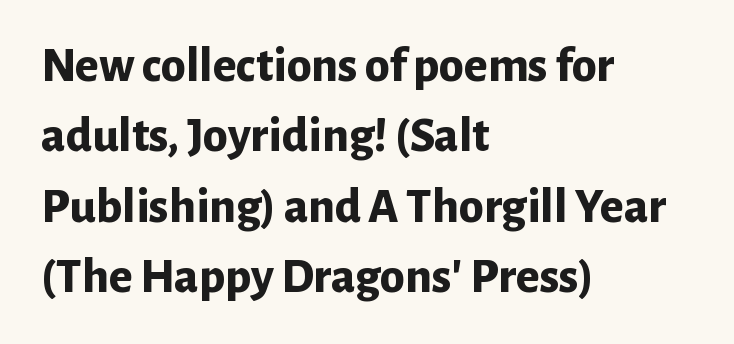
Q: Is the text bold? A: Yes.
Q: Is the text italic (slanted)? A: No, it is upright.
Q: Is the typeface a serif or a sans-serif typeface? A: Sans-serif.
Q: Is the text underlined? A: No.
Q: How is the paragraph aligned? A: Left-aligned.
Q: Is the spacing between letters normal or unusually wide? A: Normal.
Q: Is the spacing between lines tight, normal or loose? A: Normal.
Q: Width (condensed, normal, or wide)? A: Normal.
Q: Stroke contrast? A: Low.
Q: x-height? A: Medium.
Q: Monospaced? A: No.
